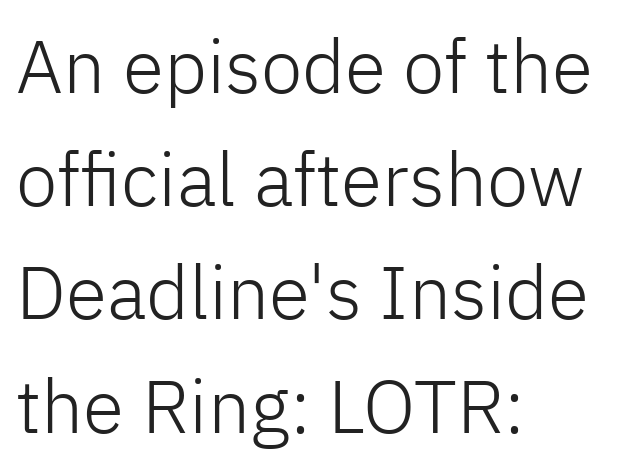
Default kerning and tracking; the words read as compact shapes. Notice how the passage keeps a crisp vertical edge on the left only. The specimen reads as upright at a glance. The font sits on the lighter half of the weight spectrum, regular included. Any mark beneath the type? The region is blank. These lines are composed in type without serifs.
